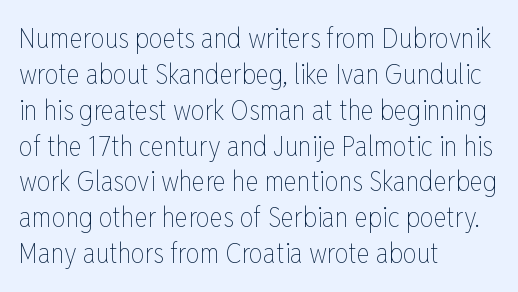
The image shows 28 px thin, condensed type, upright; set left-aligned, normal line spacing (1.28x), normal letter spacing, not underlined; low stroke contrast and a medium x-height.
